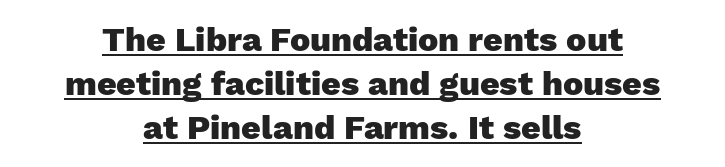
Has an underline been added? It has. Does the weight exceed regular? Yes, all the way to bold. The gaps between neighbouring characters are ordinary and unremarkable. Where is the straight margin? There isn't one; the lines are centered.
